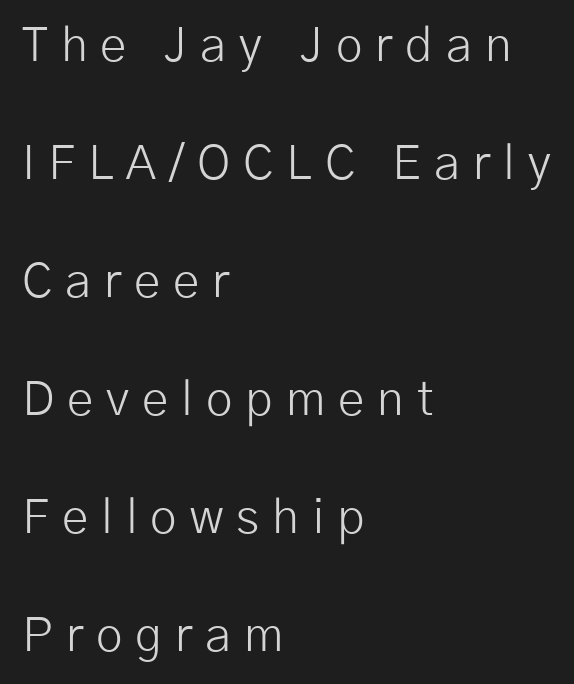
Q: Is the text bold? A: No.
Q: Is the text italic (slanted)? A: No, it is upright.
Q: Is the typeface a serif or a sans-serif typeface? A: Sans-serif.
Q: Is the text underlined? A: No.
Q: How is the paragraph aligned? A: Left-aligned.
Q: Is the spacing between letters normal or unusually wide? A: Unusually wide.
Q: Is the spacing between lines tight, normal or loose? A: Loose.
Q: Width (condensed, normal, or wide)? A: Normal.
Q: Stroke contrast? A: Low.
Q: x-height? A: Medium.
Q: Monospaced? A: No.
